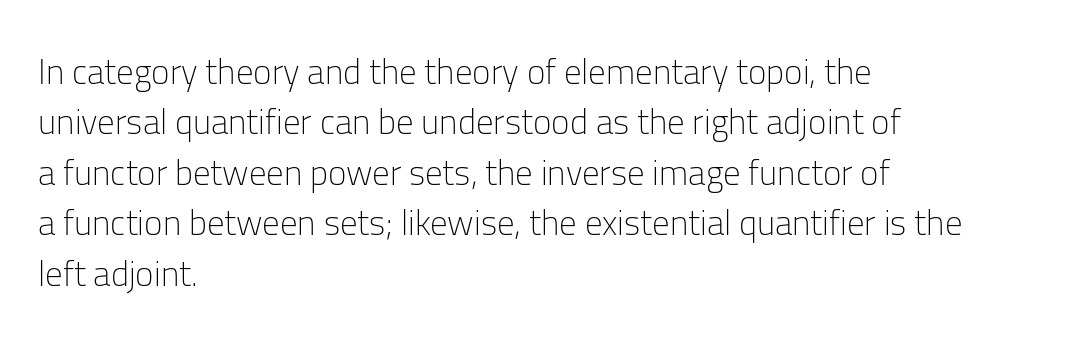
Nothing unusual about the tracking: characters are spaced as the font intends. Style check: upright. Typographically, this falls in the sans-serif category. The letters advance in unequal steps, a hallmark of proportional type.
